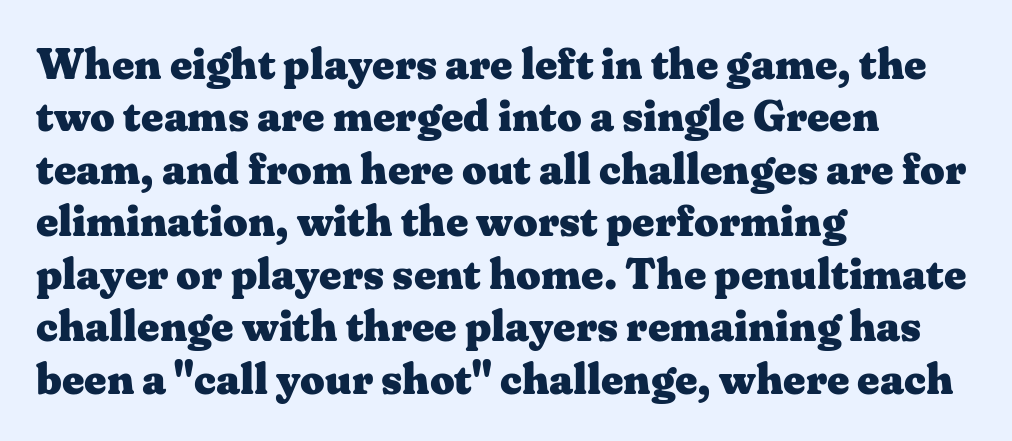
Q: Is the text bold? A: Yes.
Q: Is the text italic (slanted)? A: No, it is upright.
Q: Is the typeface a serif or a sans-serif typeface? A: Serif.
Q: Is the text underlined? A: No.
Q: How is the paragraph aligned? A: Left-aligned.
Q: Is the spacing between letters normal or unusually wide? A: Normal.
Q: Width (condensed, normal, or wide)? A: Wide.
Q: Stroke contrast? A: Medium.
Q: x-height? A: Medium.
Q: Monospaced? A: No.
